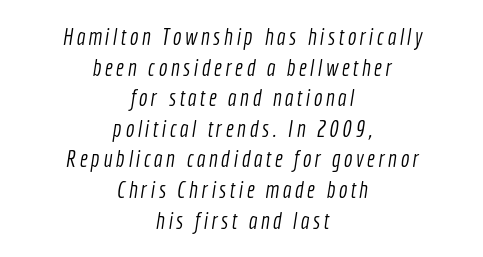
{"bold": "no", "underline": "no", "align": "center", "line_spacing": "normal", "line_spacing_ratio": 1.33, "glyph_px": 23}
